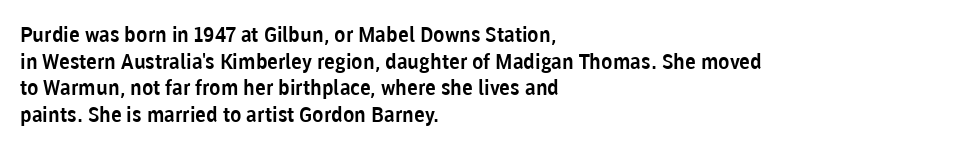
The image shows 21 px text type, upright; set left-aligned, normal line spacing (1.27x), normal letter spacing, not underlined.
